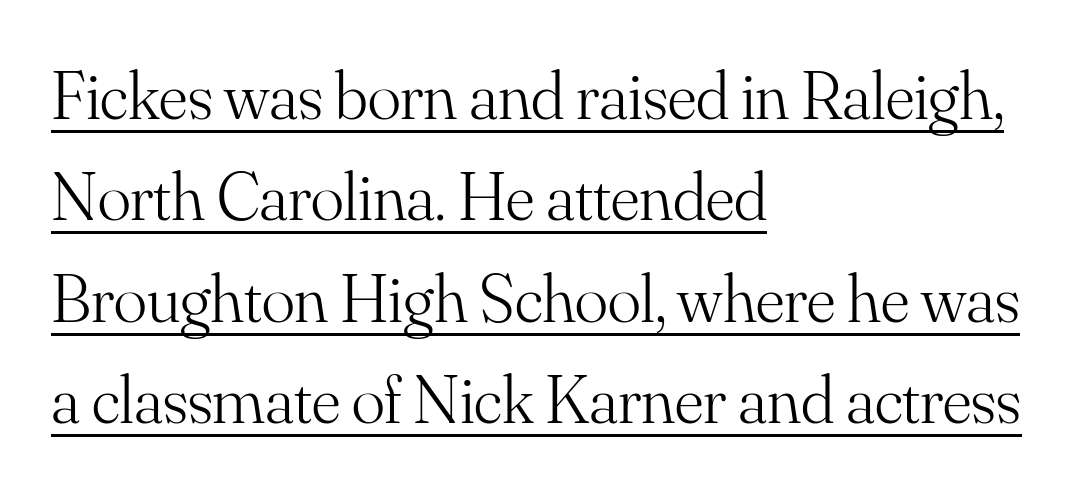
The words here are underlined. Style check: upright. Varying glyph widths throughout — classic text-font behaviour. Interline gaps are of average width in this sample. Leftover space on each line is placed entirely after the last word.
